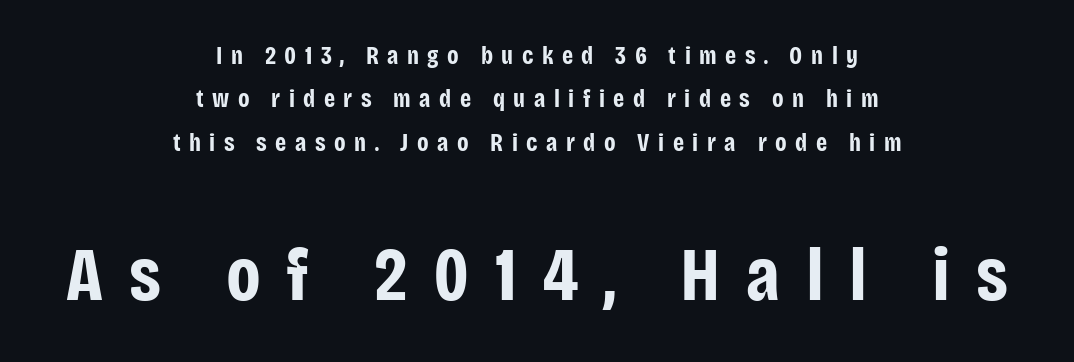
Q: Is the text bold? A: Yes.
Q: Is the text italic (slanted)? A: No, it is upright.
Q: Is the typeface a serif or a sans-serif typeface? A: Sans-serif.
Q: Is the text underlined? A: No.
Q: How is the paragraph aligned? A: Centered.
Q: Is the spacing between letters normal or unusually wide? A: Unusually wide.
Q: Which block of text is set in a larger size, the first (top) or the second (bottom)? A: The second (bottom) one.
Q: Width (condensed, normal, or wide)? A: Condensed.
Q: Stroke contrast? A: Low.
Q: x-height? A: Large.
Q: Monospaced? A: No.
